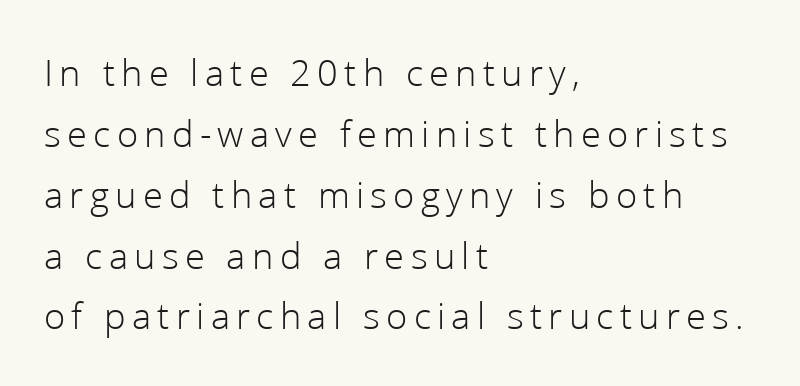
Q: Is the text bold? A: No.
Q: Is the text italic (slanted)? A: No, it is upright.
Q: Is the typeface a serif or a sans-serif typeface? A: Sans-serif.
Q: Is the text underlined? A: No.
Q: How is the paragraph aligned? A: Left-aligned.
Q: Is the spacing between lines tight, normal or loose? A: Normal.
Q: Width (condensed, normal, or wide)? A: Normal.
Q: Stroke contrast? A: Low.
Q: x-height? A: Medium.
Q: Monospaced? A: No.
